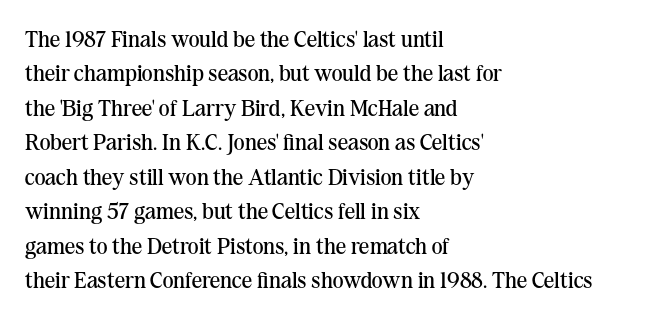
Observe the ordinary spacing: letters are neighbours, not strangers. Only glyphs here, with clear space below each row. Honestly, the row spacing looks completely unremarkable. No letter is thick-stroked: the sample isn't bold.
